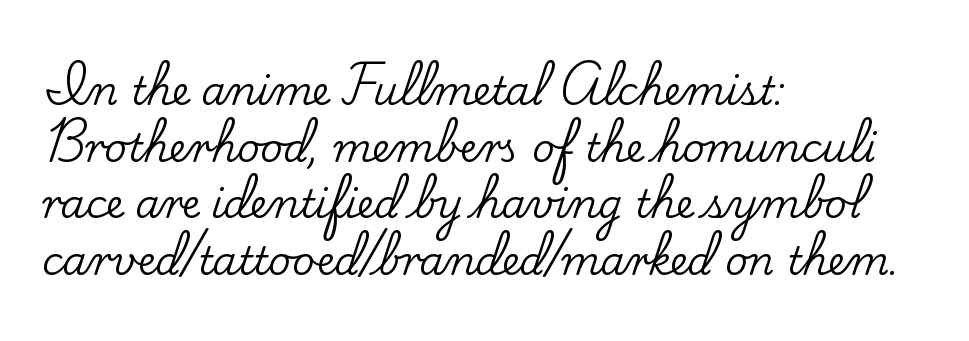
The image shows 39 px serif type; set left-aligned, normal line spacing (1.45x), normal letter spacing, not underlined; low stroke contrast and a small x-height.
